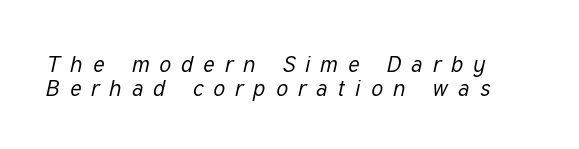
Observe the wide spacing: letters keep a clear distance from each other. Reading down the block, your eye returns to a fixed left position each line. The text carries the slant typical of an italic or oblique font. The passage shown is not bold in any degree. One glance says dense: line gaps are narrower than usual. Plain, unruled lines of type.
